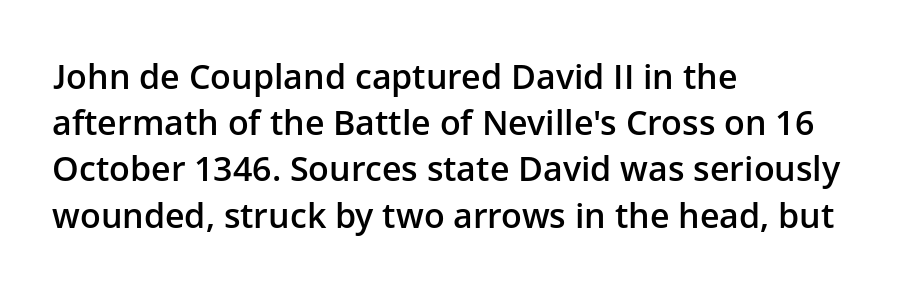
Proportional: the letters do not fall into vertical columns. Is the block centered? No — it sits flush against the left margin. This sample uses an upright cut, with every glyph sitting square on the baseline. This block has exactly the height ordinary leading produces. The baseline area is clear.
